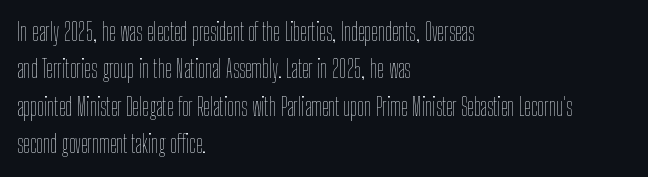
The image shows 24 px text type, upright; set left-aligned, normal line spacing (1.56x), normal letter spacing, not underlined.
